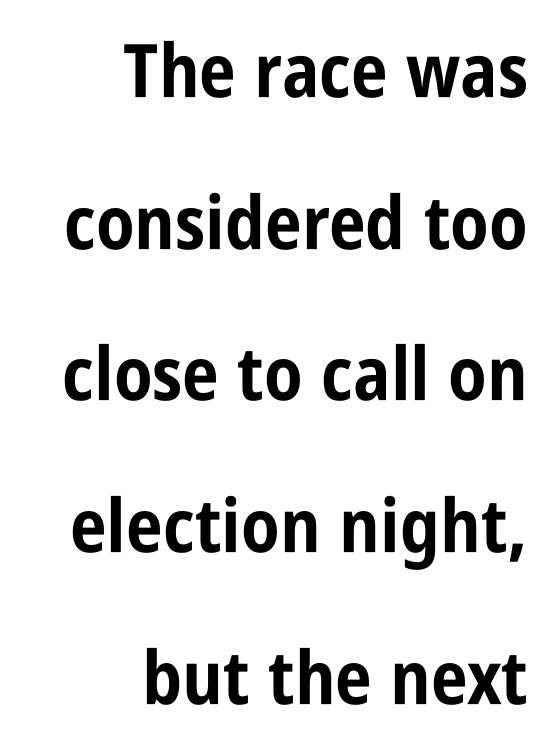
The image shows 74 px bold, condensed sans-serif type, upright; set right-aligned, loose line spacing (2.05x), normal letter spacing, not underlined; low stroke contrast and a large x-height.
